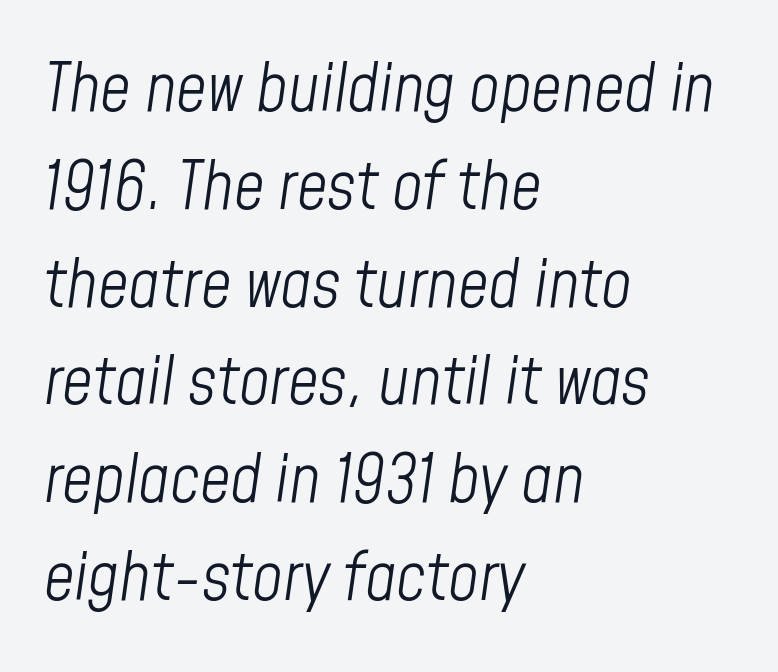
Q: Is the text bold? A: No.
Q: Is the text italic (slanted)? A: Yes, it leans right by about 8 degrees.
Q: Is the text underlined? A: No.
Q: How is the paragraph aligned? A: Left-aligned.
Q: Is the spacing between letters normal or unusually wide? A: Normal.
Q: Is the spacing between lines tight, normal or loose? A: Normal.
Q: Width (condensed, normal, or wide)? A: Condensed.
Q: Stroke contrast? A: Low.
Q: x-height? A: Medium.
Q: Monospaced? A: No.
